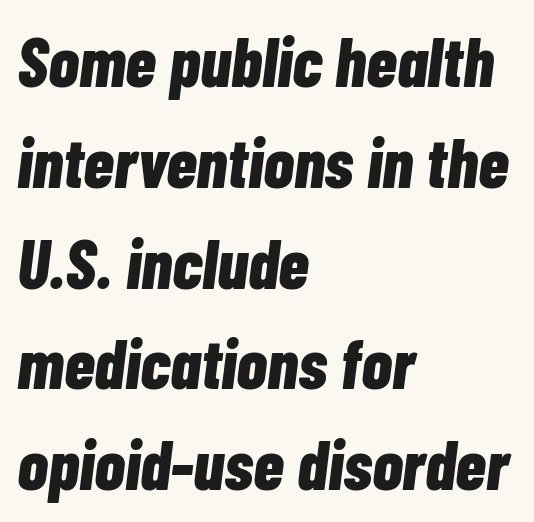
The image shows 70 px bold, condensed type, italic (leaning right); set left-aligned, normal line spacing (1.44x), normal letter spacing, not underlined; low stroke contrast and a medium x-height.
